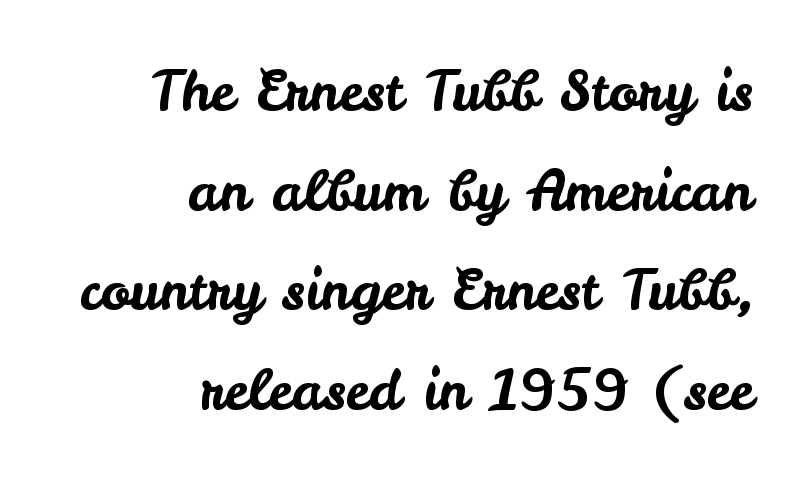
Note the varied advance widths — an 'i' is clearly narrower than an 'm'. Glyph-to-glyph distance matches everyday printed text. The paragraph has a hard right edge and a soft left edge. Descender tails drop into unmarked territory. The type family on display is of the sans-serif kind.
